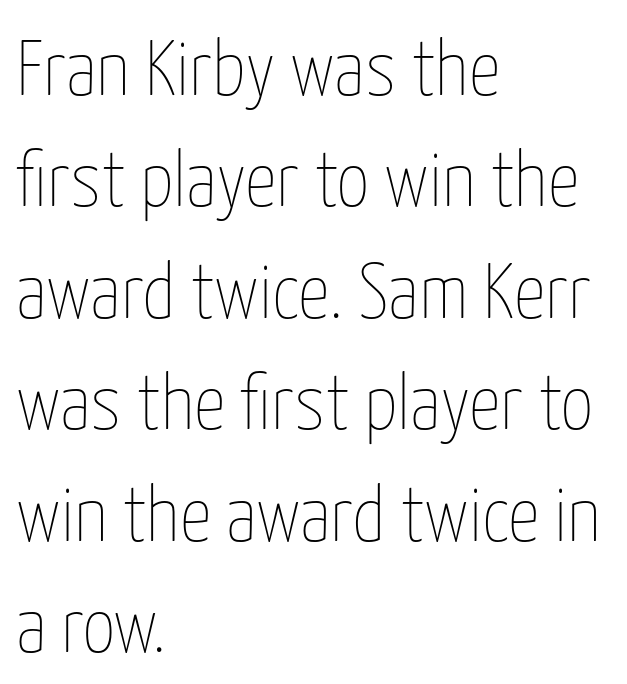
The image shows 79 px thin, condensed type, upright; set left-aligned, normal line spacing (1.41x), normal letter spacing, not underlined; low stroke contrast and a medium x-height.
